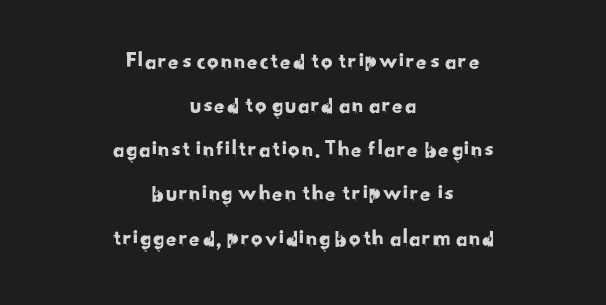
{"underline": "no", "align": "center", "line_spacing": "loose", "line_spacing_ratio": 1.92, "letter_spacing": "normal", "letter_spacing_em": 0.0, "glyph_px": 23}
